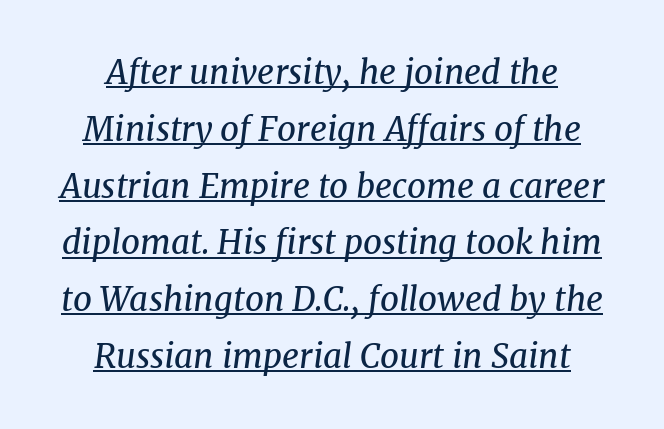
Q: Is the text bold? A: No.
Q: Is the text italic (slanted)? A: Yes, it leans right by about 8 degrees.
Q: Is the typeface a serif or a sans-serif typeface? A: Serif.
Q: Is the text underlined? A: Yes.
Q: How is the paragraph aligned? A: Centered.
Q: Is the spacing between letters normal or unusually wide? A: Normal.
Q: Width (condensed, normal, or wide)? A: Normal.
Q: Stroke contrast? A: Medium.
Q: x-height? A: Medium.
Q: Monospaced? A: No.
